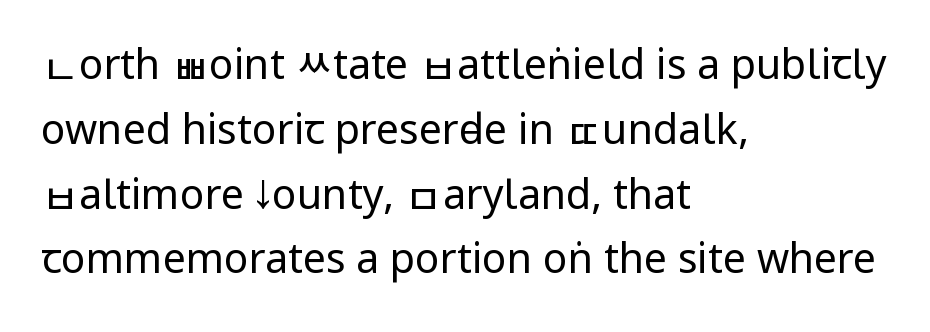
The image shows 41 px regular-weight, condensed sans-serif type, upright; set left-aligned, normal line spacing (1.58x), normal letter spacing, not underlined; low stroke contrast and a large x-height.
